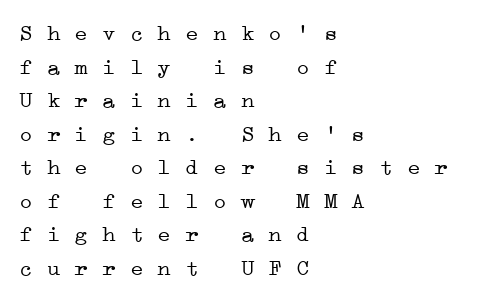
{"bold": "no", "underline": "no", "align": "left", "line_spacing": "normal", "line_spacing_ratio": 1.46, "letter_spacing": "normal", "letter_spacing_em": 0.0, "glyph_px": 23}
